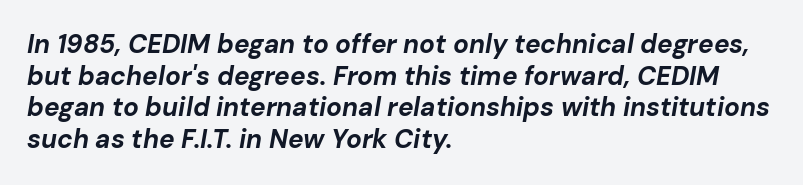
Q: Is the text bold? A: Yes.
Q: Is the text italic (slanted)? A: Yes, it leans right by about 10 degrees.
Q: Is the text underlined? A: No.
Q: How is the paragraph aligned? A: Left-aligned.
Q: Is the spacing between letters normal or unusually wide? A: Normal.
